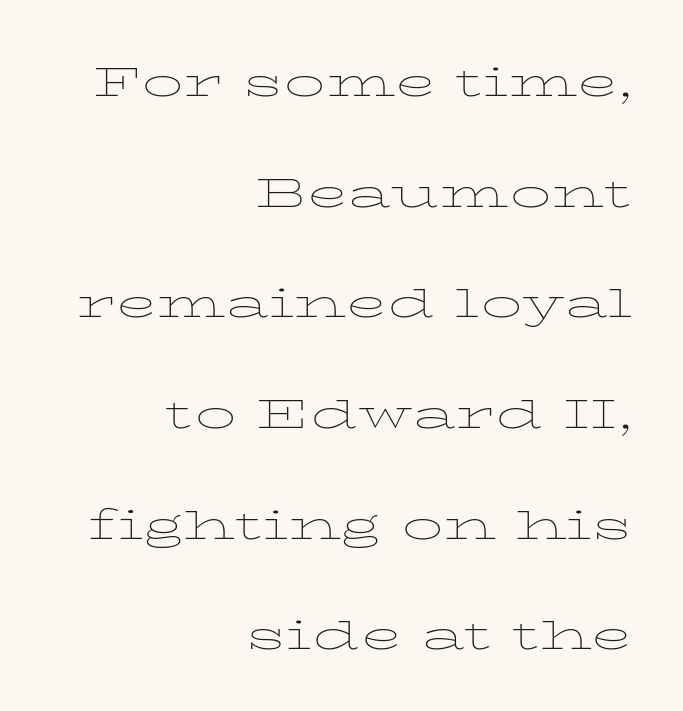
{"italic": "no", "bold": "no", "weight": "thin", "width": "wide", "stroke_contrast": "low", "x_height": "medium", "monospaced": "no", "underline": "no", "align": "right", "line_spacing": "loose", "line_spacing_ratio": 2.05, "letter_spacing": "normal", "letter_spacing_em": 0.0, "glyph_px": 54}
